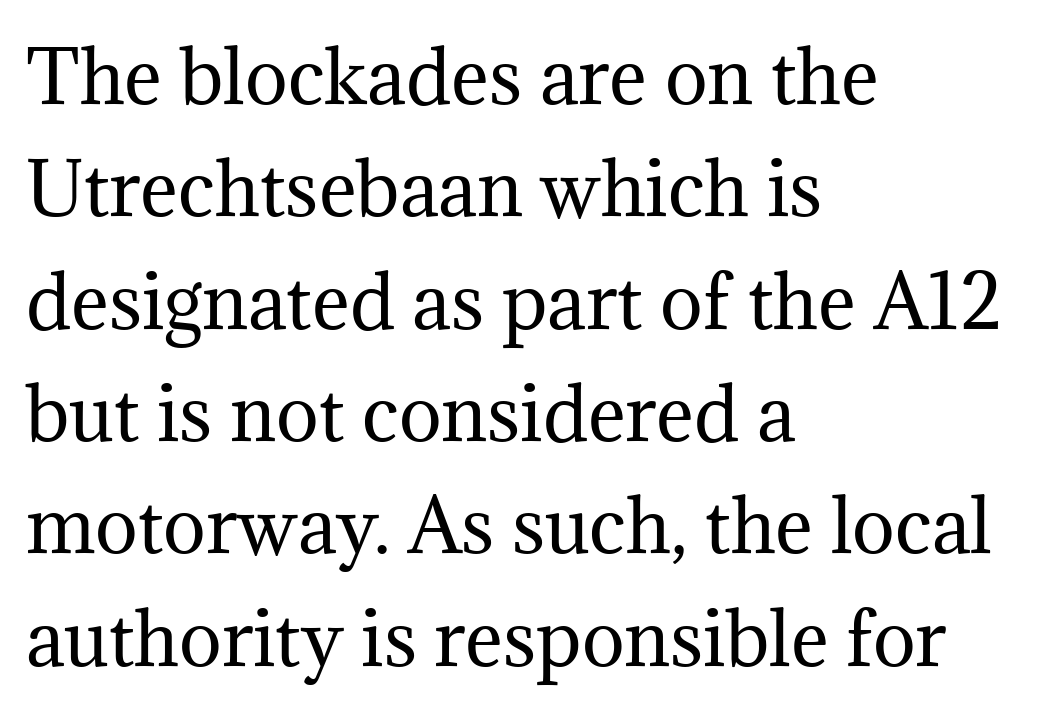
The image shows 72 px regular-weight serif type, upright; set left-aligned, normal line spacing (1.56x), normal letter spacing, not underlined; medium stroke contrast and a medium x-height.
